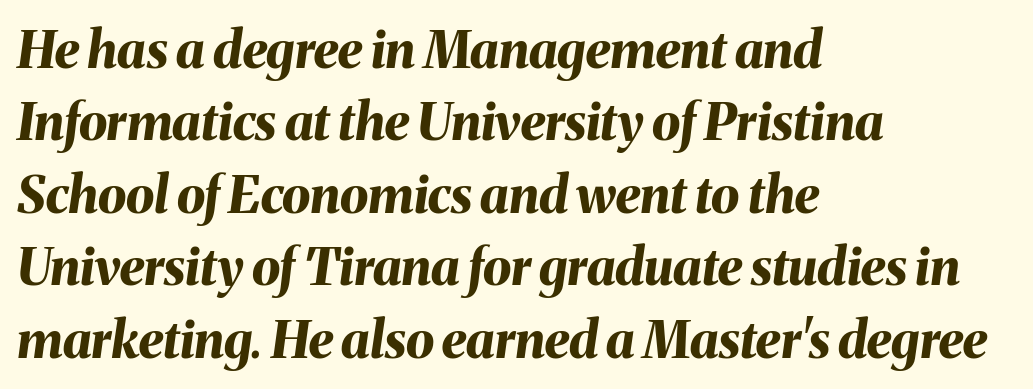
The image shows 51 px bold type, italic (leaning right); set left-aligned, normal line spacing (1.42x), normal letter spacing, not underlined; medium stroke contrast and a medium x-height.
